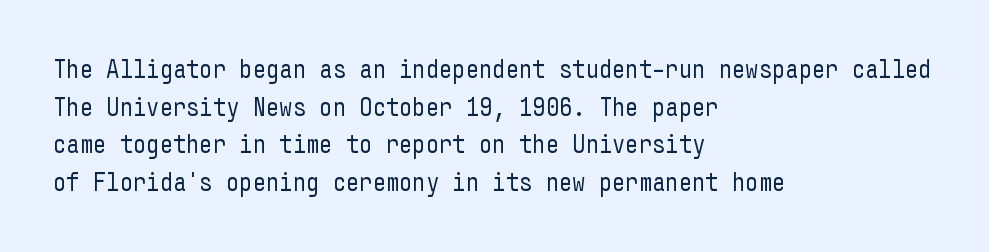
Q: Is the text bold? A: No.
Q: Is the text italic (slanted)? A: No, it is upright.
Q: Is the text underlined? A: No.
Q: How is the paragraph aligned? A: Left-aligned.
Q: Is the spacing between letters normal or unusually wide? A: Normal.
Q: Is the spacing between lines tight, normal or loose? A: Normal.
